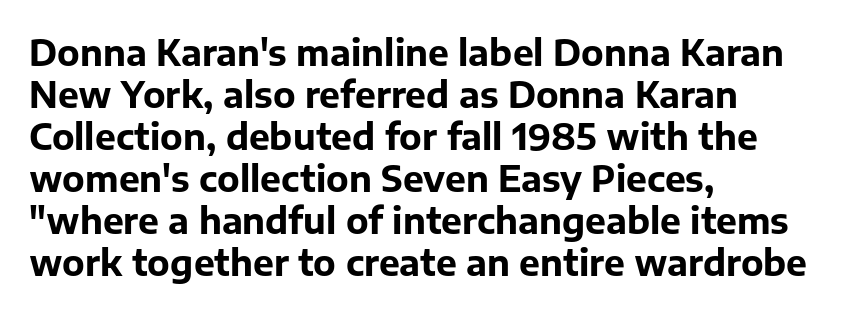
Q: Is the text bold? A: Yes.
Q: Is the text italic (slanted)? A: No, it is upright.
Q: Is the typeface a serif or a sans-serif typeface? A: Sans-serif.
Q: Is the text underlined? A: No.
Q: How is the paragraph aligned? A: Left-aligned.
Q: Is the spacing between letters normal or unusually wide? A: Normal.
Q: Width (condensed, normal, or wide)? A: Normal.
Q: Stroke contrast? A: Low.
Q: x-height? A: Medium.
Q: Monospaced? A: No.
